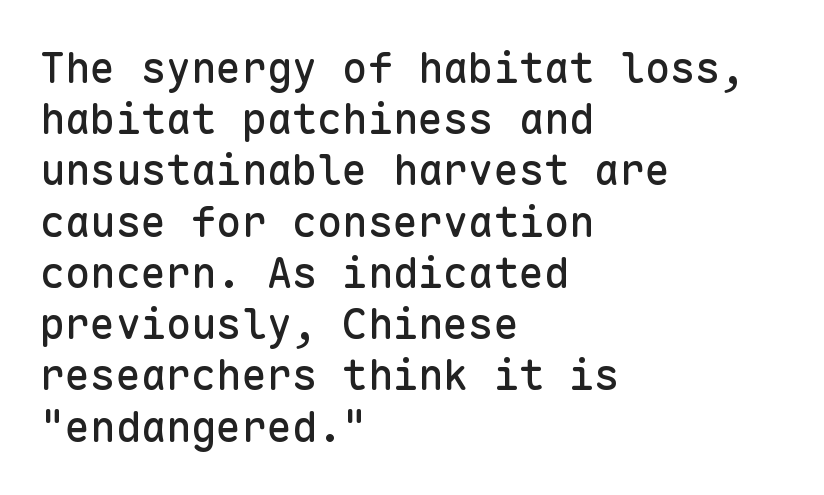
Q: Is the text italic (slanted)? A: No, it is upright.
Q: Is the typeface a serif or a sans-serif typeface? A: Sans-serif.
Q: Is the text underlined? A: No.
Q: How is the paragraph aligned? A: Left-aligned.
Q: Is the spacing between letters normal or unusually wide? A: Normal.
Q: Width (condensed, normal, or wide)? A: Normal.
Q: Stroke contrast? A: Low.
Q: x-height? A: Medium.
Q: Monospaced? A: Yes.
